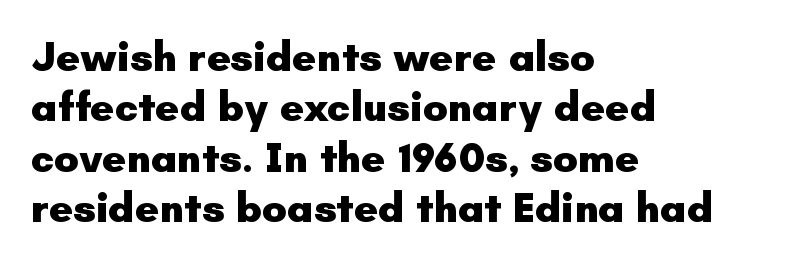
Q: Is the text bold? A: Yes.
Q: Is the text italic (slanted)? A: No, it is upright.
Q: Is the typeface a serif or a sans-serif typeface? A: Sans-serif.
Q: Is the text underlined? A: No.
Q: How is the paragraph aligned? A: Left-aligned.
Q: Is the spacing between letters normal or unusually wide? A: Normal.
Q: Width (condensed, normal, or wide)? A: Normal.
Q: Stroke contrast? A: Low.
Q: x-height? A: Small.
Q: Monospaced? A: No.
